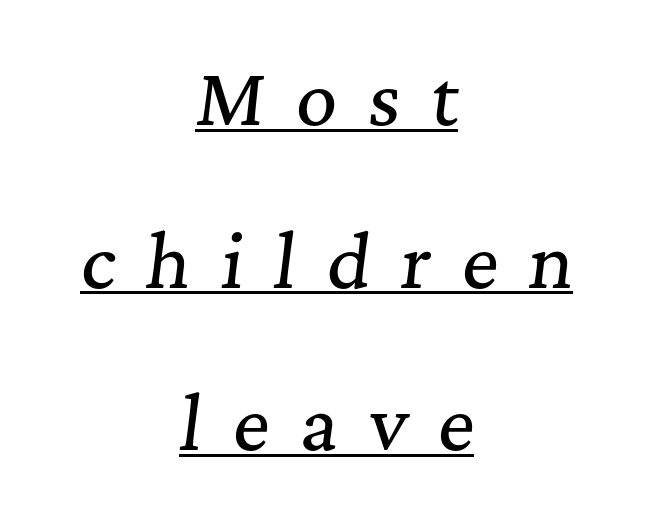
{"serif": "yes", "italic": "yes", "lean": "right", "slant_degrees": 7, "width": "normal", "stroke_contrast": "medium", "x_height": "medium", "monospaced": "no", "underline": "yes", "align": "center", "line_spacing": "loose", "line_spacing_ratio": 2.29, "letter_spacing": "wide", "letter_spacing_em": 0.43, "glyph_px": 71}
